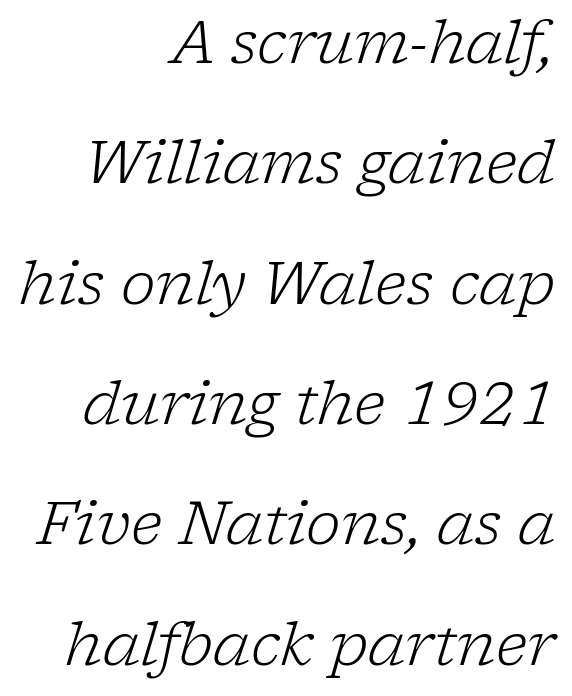
The image shows 59 px light serif type, italic (leaning right); set right-aligned, loose line spacing (2.04x), normal letter spacing, not underlined; low stroke contrast and a medium x-height.
